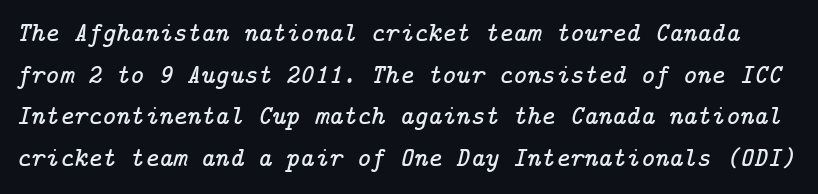
Nobody touched the tracking dial on this one. The space beneath each line is pristine and unruled. This sample keeps an unexceptional amount of space between lines. Does the lettering tilt? It does — this is italic.
